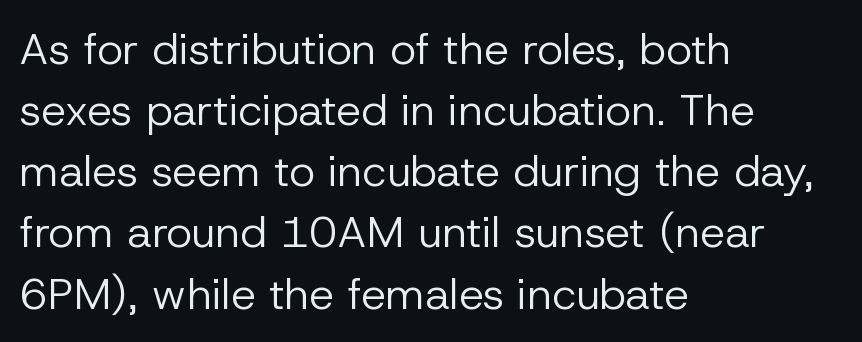
The paragraph shown leans on its left margin. The type is set solid horizontally, with unmodified tracking. The font is comparable to plain body text, perhaps lighter. Think of a printed novel: that variable character pitch is what you see here. The typeface chosen for these lines omits serifs. This is roman type, the default non-slanted kind.
